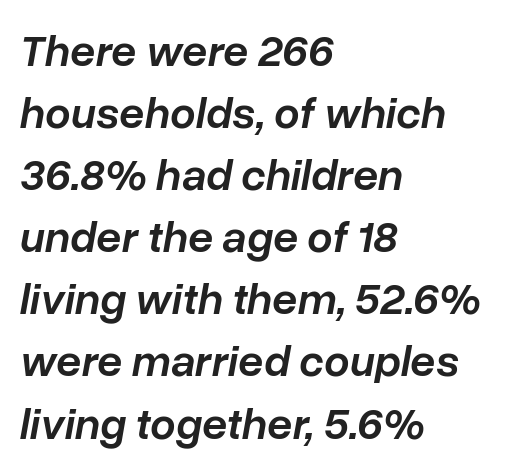
Q: Is the text bold? A: Semi-bold.
Q: Is the text italic (slanted)? A: Yes, it leans right by about 10 degrees.
Q: Is the text underlined? A: No.
Q: How is the paragraph aligned? A: Left-aligned.
Q: Is the spacing between letters normal or unusually wide? A: Normal.
Q: Is the spacing between lines tight, normal or loose? A: Normal.
Q: Width (condensed, normal, or wide)? A: Normal.
Q: Stroke contrast? A: Low.
Q: x-height? A: Medium.
Q: Monospaced? A: No.
